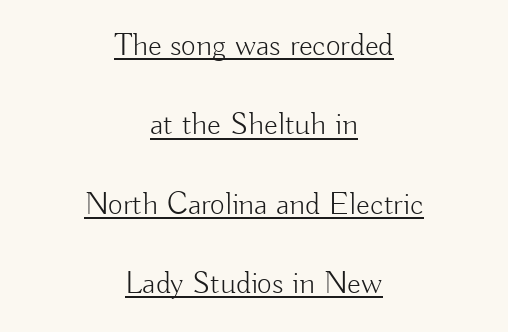
The image shows 32 px light sans-serif type, upright; set centered, loose line spacing (2.48x), normal letter spacing, underlined; low stroke contrast and a small x-height.
